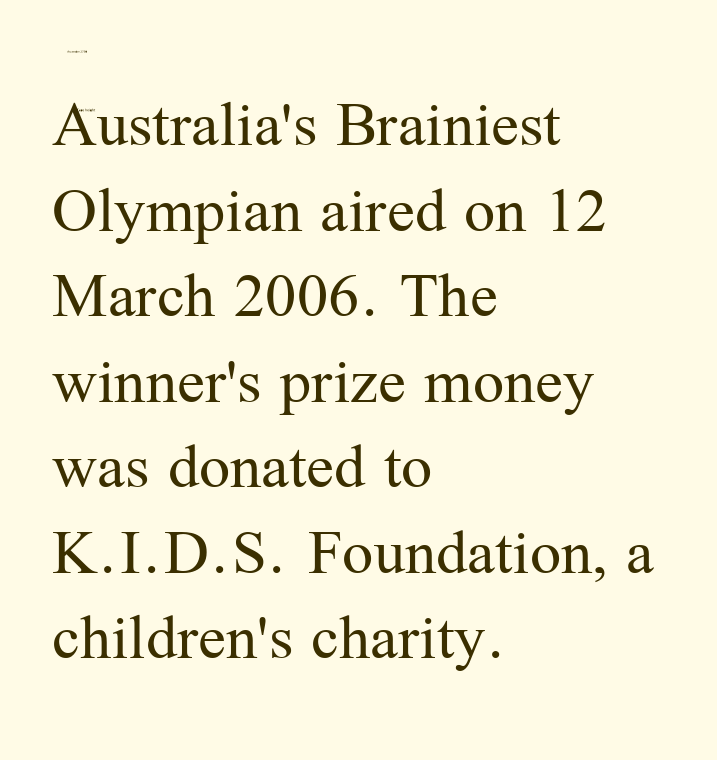
The image shows 69 px regular-weight serif type, upright; set left-aligned, line spacing 1.24x, normal letter spacing, not underlined; medium stroke contrast and a medium x-height.
